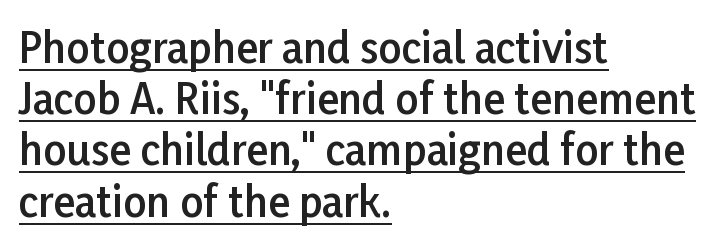
Q: Is the text bold? A: Semi-bold.
Q: Is the text italic (slanted)? A: No, it is upright.
Q: Is the typeface a serif or a sans-serif typeface? A: Sans-serif.
Q: Is the text underlined? A: Yes.
Q: How is the paragraph aligned? A: Left-aligned.
Q: Is the spacing between letters normal or unusually wide? A: Normal.
Q: Is the spacing between lines tight, normal or loose? A: Normal.
Q: Width (condensed, normal, or wide)? A: Normal.
Q: Stroke contrast? A: Low.
Q: x-height? A: Medium.
Q: Monospaced? A: No.
